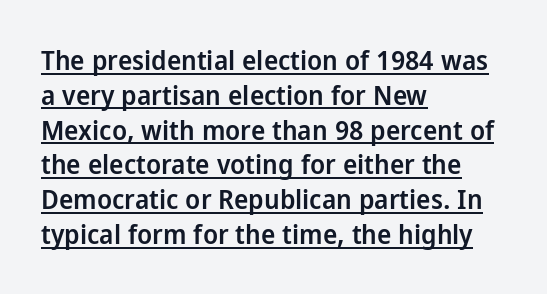
The image shows 27 px text type, upright; set left-aligned, normal line spacing (1.29x), normal letter spacing, underlined.
